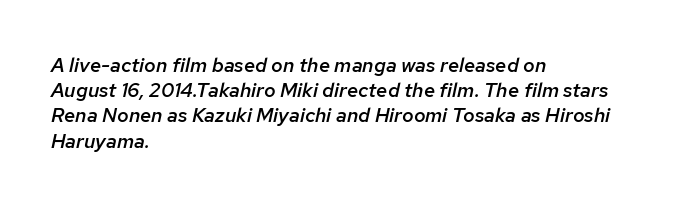
The image shows 20 px text type, italic (leaning right); set left-aligned, normal line spacing (1.26x), normal letter spacing, not underlined.
